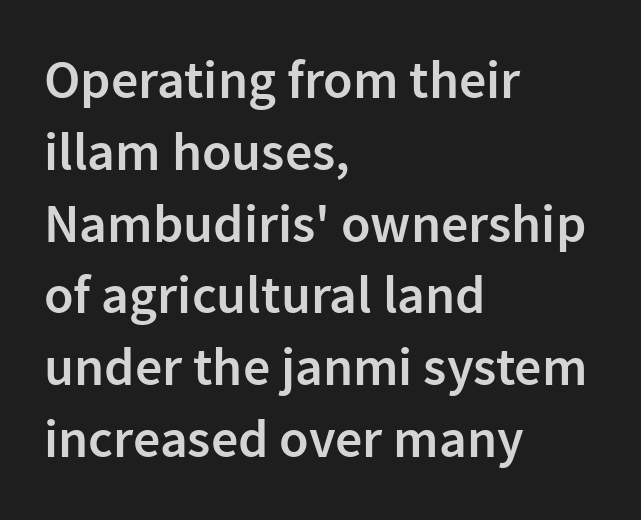
The image shows 54 px semibold sans-serif type, upright; set left-aligned, normal line spacing (1.33x), normal letter spacing, not underlined; low stroke contrast and a medium x-height.
